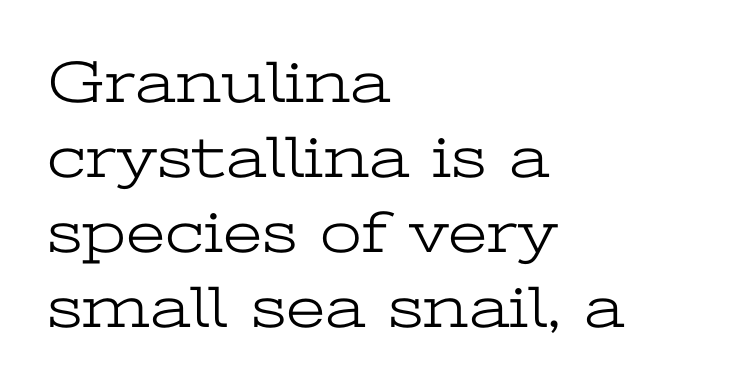
Compared with typical paragraphs, the rows here are spaced about the same. Nobody drew a line under any word here. Notice how the stems are strictly vertical — no italics here. Are there feet on the stems? There are — it's a serif. The letterforms sit shoulder to shoulder at normal distance.
